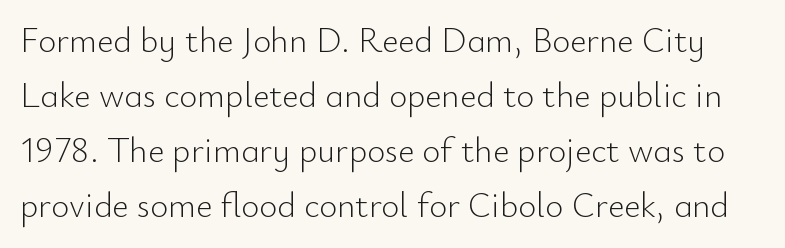
The image shows 35 px light sans-serif type, upright; set normal line spacing (1.57x), normal letter spacing, not underlined; low stroke contrast and a small x-height.
